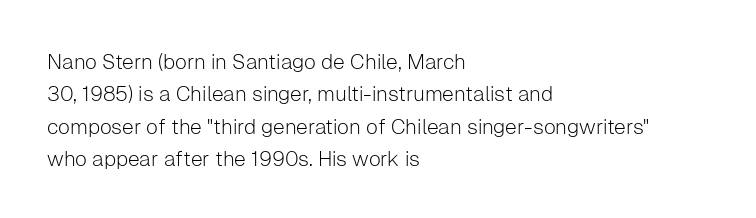
Q: Is the text bold? A: No.
Q: Is the text italic (slanted)? A: No, it is upright.
Q: Is the text underlined? A: No.
Q: How is the paragraph aligned? A: Left-aligned.
Q: Is the spacing between letters normal or unusually wide? A: Normal.
Q: Is the spacing between lines tight, normal or loose? A: Normal.
